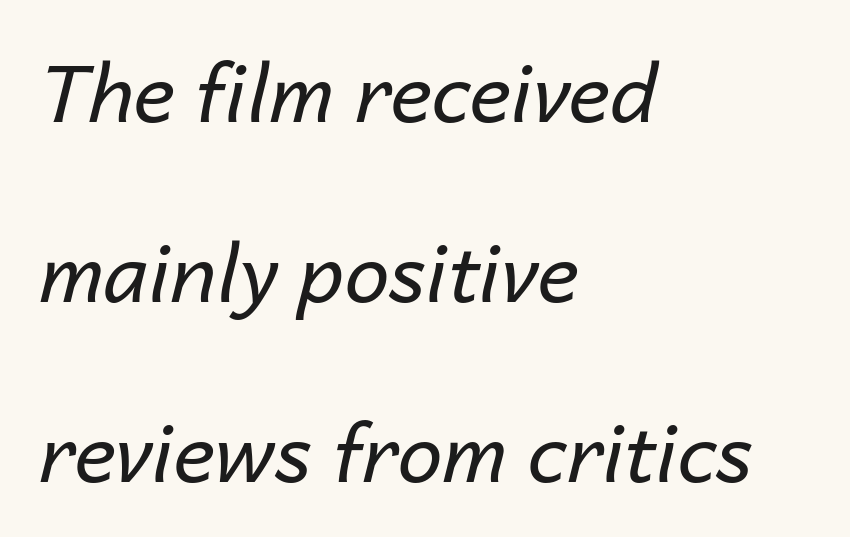
A typesetter would call this zero additional tracking. The rendering anchors every line to the left-hand side. Stem width sits at or under what a default text font uses. Compared with typical paragraphs, the rows here are farther apart. Only glyphs here, with clear space below each row. When letters slant like this, we call the style italic.
